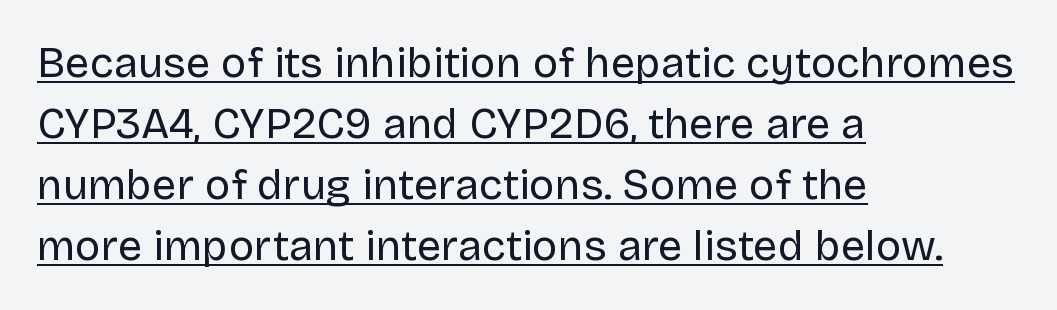
These lines are rendered in a variable-pitch font. This block has exactly the height ordinary leading produces. You can see a thin bar hugging the bottom of the glyphs. The face looks like a standard text weight, possibly lighter. Upright lettering throughout. Unlike a traditional serif, this face leaves its strokes unadorned.
